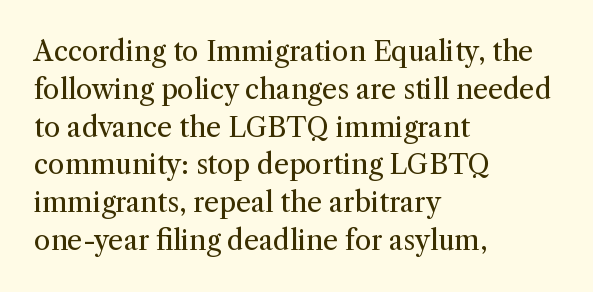
The image shows 27 px text type, upright; set left-aligned, normal line spacing (1.4x), normal letter spacing, not underlined.
